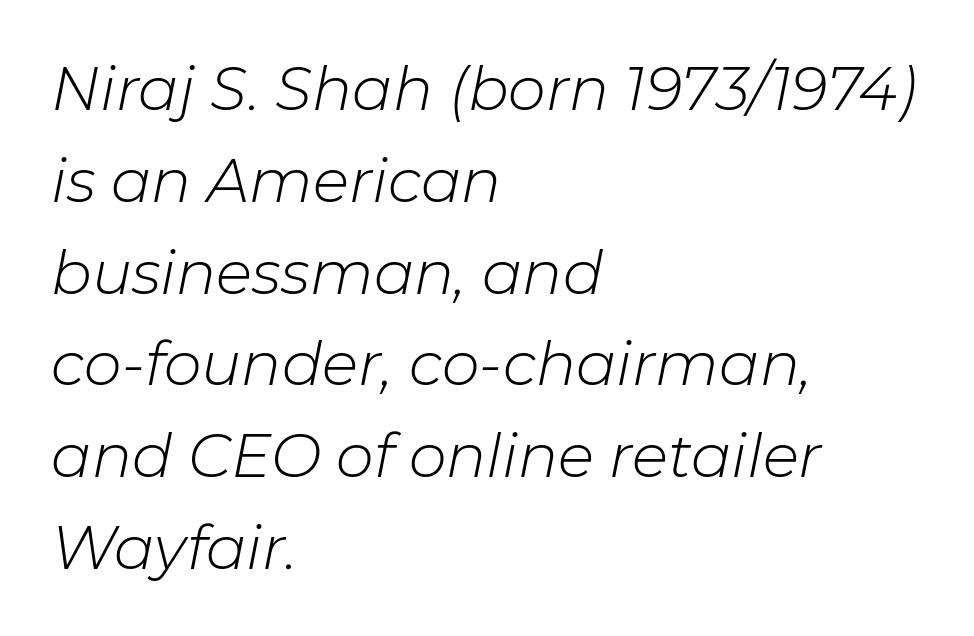
Compared with typical paragraphs, the rows here are spaced about the same. The area under the type is left untouched. Weight: in the light-to-regular range. Is this a fixed-width face? No — the glyphs have proportional, varying widths. Emphasis-style slanted type is in use.
